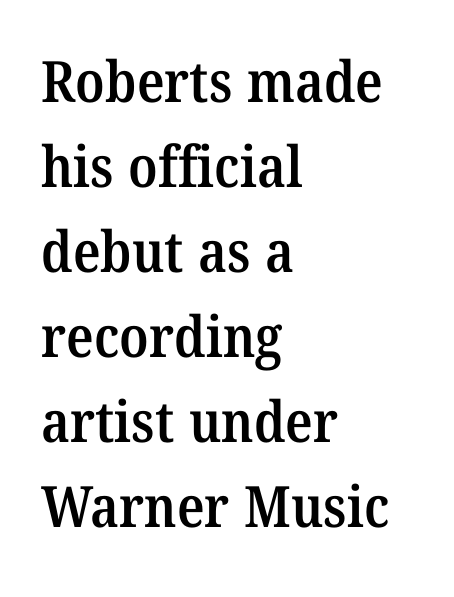
Q: Is the text bold? A: Semi-bold.
Q: Is the typeface a serif or a sans-serif typeface? A: Serif.
Q: Is the text underlined? A: No.
Q: How is the paragraph aligned? A: Left-aligned.
Q: Is the spacing between letters normal or unusually wide? A: Normal.
Q: Is the spacing between lines tight, normal or loose? A: Normal.
Q: Width (condensed, normal, or wide)? A: Normal.
Q: Stroke contrast? A: Medium.
Q: x-height? A: Medium.
Q: Monospaced? A: No.
